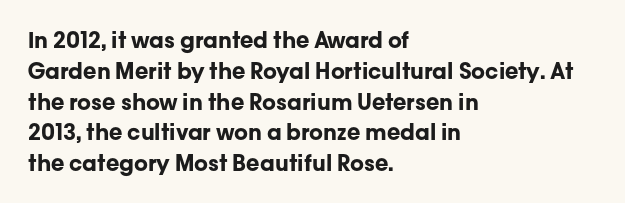
No italicization has been applied; the sample stays upright. The line-height multiplier appears to be the usual default. The face used here has the dense, thick strokes of a bold. Clear beneath every line of the passage. Each word holds together tightly as a unit, with standard inter-letter gaps. The typesetter chose a ragged-right arrangement here.
